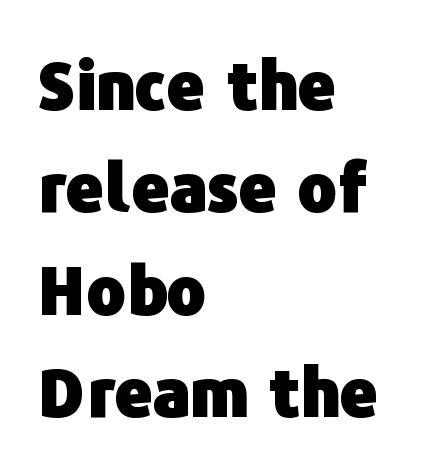
{"serif": "no", "italic": "no", "bold": "yes", "weight": "heavy", "width": "normal", "stroke_contrast": "low", "x_height": "medium", "monospaced": "no", "underline": "no", "align": "left", "line_spacing": "normal", "line_spacing_ratio": 1.55, "letter_spacing": "normal", "letter_spacing_em": 0.0, "glyph_px": 66}
